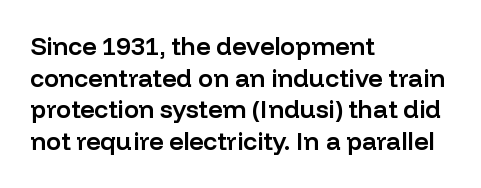
{"italic": "no", "bold": "semi", "underline": "no", "align": "left", "line_spacing": "normal", "line_spacing_ratio": 1.27, "letter_spacing": "normal", "letter_spacing_em": 0.0, "glyph_px": 25}
